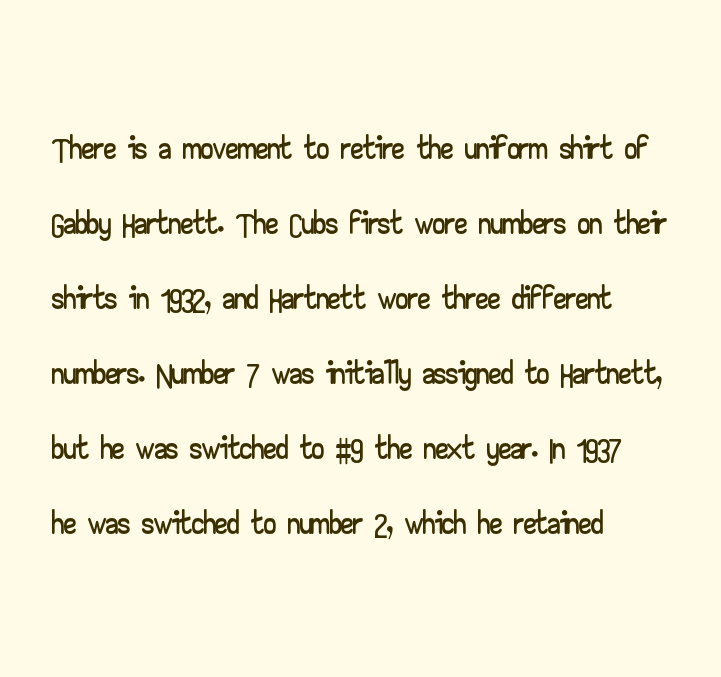
{"serif": "no", "italic": "no", "width": "wide", "stroke_contrast": "low", "x_height": "small", "monospaced": "no", "underline": "no", "align": "left", "line_spacing": "normal", "line_spacing_ratio": 1.53, "letter_spacing": "normal", "letter_spacing_em": 0.0, "glyph_px": 49}
